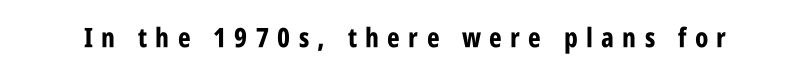
Q: Is the text bold? A: Yes.
Q: Is the text italic (slanted)? A: No, it is upright.
Q: Is the text underlined? A: No.
Q: Is the spacing between letters normal or unusually wide? A: Unusually wide.
